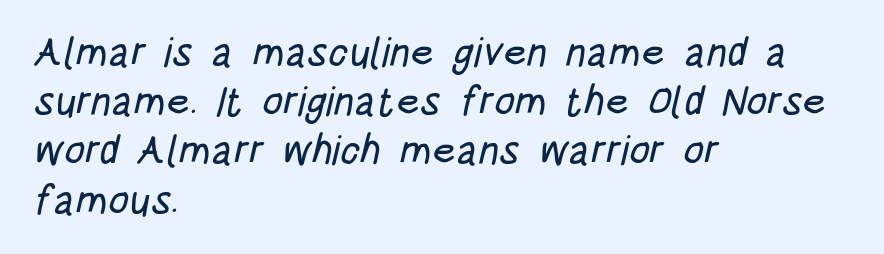
Q: Is the typeface a serif or a sans-serif typeface? A: Sans-serif.
Q: Is the text underlined? A: No.
Q: How is the paragraph aligned? A: Left-aligned.
Q: Is the spacing between letters normal or unusually wide? A: Normal.
Q: Width (condensed, normal, or wide)? A: Condensed.
Q: Stroke contrast? A: Low.
Q: x-height? A: Large.
Q: Monospaced? A: No.
